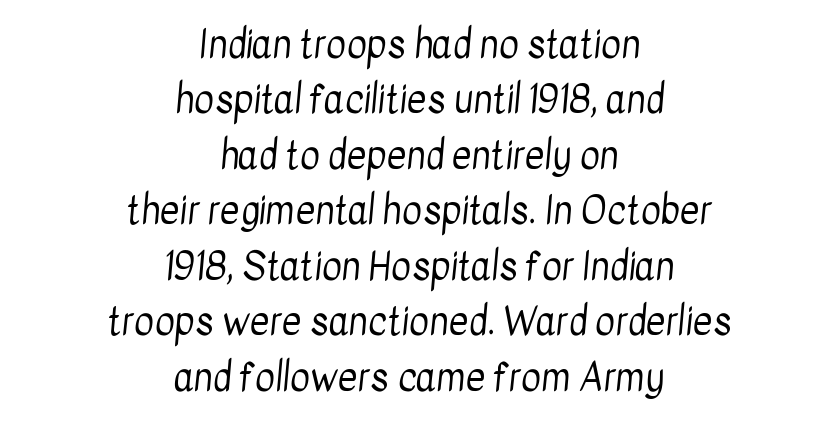
Q: Is the text bold? A: No.
Q: Is the typeface a serif or a sans-serif typeface? A: Sans-serif.
Q: Is the text underlined? A: No.
Q: How is the paragraph aligned? A: Centered.
Q: Is the spacing between letters normal or unusually wide? A: Normal.
Q: Is the spacing between lines tight, normal or loose? A: Normal.
Q: Width (condensed, normal, or wide)? A: Condensed.
Q: Stroke contrast? A: Low.
Q: x-height? A: Medium.
Q: Monospaced? A: No.
